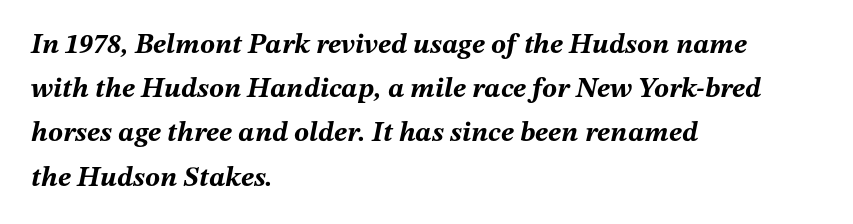
The image shows 28 px bold type, italic (leaning right); set left-aligned, normal line spacing (1.58x), normal letter spacing, not underlined; medium stroke contrast and a medium x-height.
